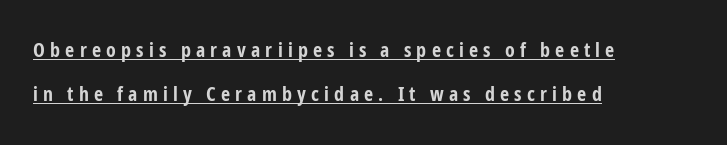
{"italic": "no", "bold": "yes", "underline": "yes", "align": "left", "line_spacing": "loose", "line_spacing_ratio": 2.21, "letter_spacing": "wide", "letter_spacing_em": 0.26, "glyph_px": 20}
